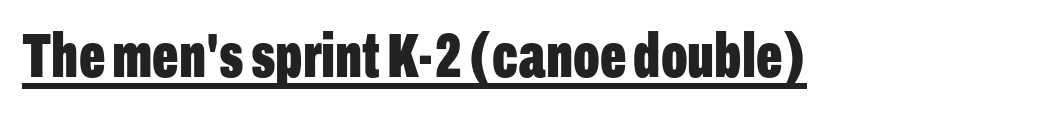
Posture: upright roman. Character widths vary here, with narrow letters taking less room than wide ones. The characters look thick and weighty, a clear bold. The face used here appears with an underline applied.
